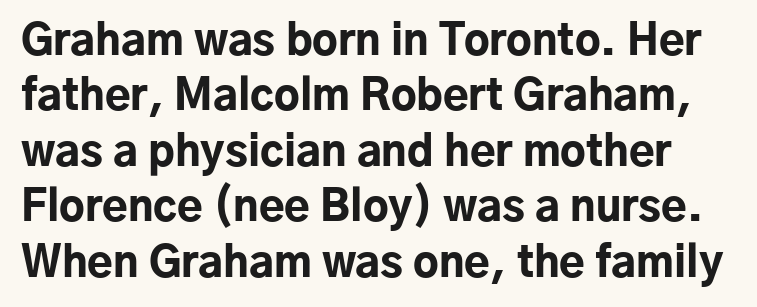
{"serif": "no", "italic": "no", "bold": "yes", "weight": "bold", "width": "normal", "stroke_contrast": "low", "x_height": "medium", "monospaced": "no", "underline": "no", "line_spacing": "normal", "line_spacing_ratio": 1.32, "letter_spacing": "normal", "letter_spacing_em": 0.0, "glyph_px": 42}
